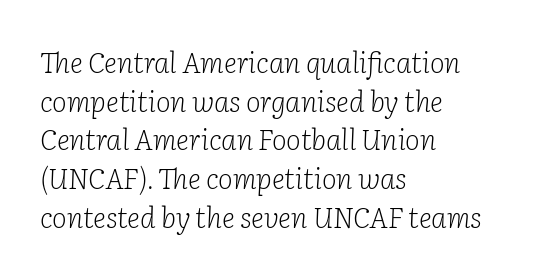
You can tell from the footed stems that serif type was used. The face used here is rendered with its standard letterfit. Reading down the block, your eye returns to a fixed left position each line. Letters have the restrained weight of plain body copy at most. Varying glyph widths throughout — classic text-font behaviour.
